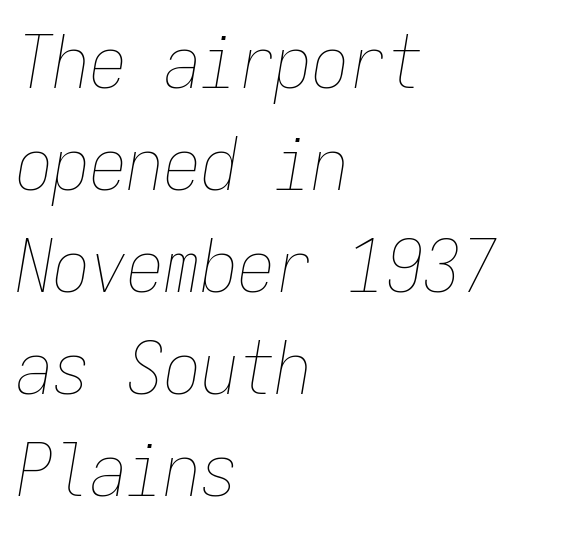
The image shows 74 px thin, condensed type, italic (leaning right), monospaced; set left-aligned, normal line spacing (1.38x), normal letter spacing, not underlined; low stroke contrast and a medium x-height.
